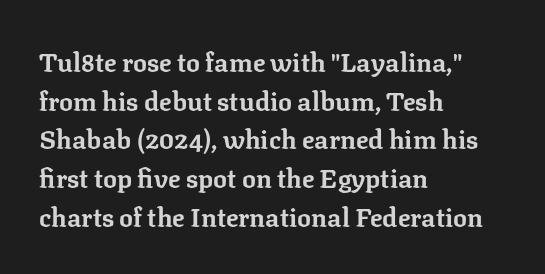
{"italic": "no", "bold": "yes", "underline": "no", "align": "left", "line_spacing": "normal", "line_spacing_ratio": 1.49, "letter_spacing": "normal", "letter_spacing_em": 0.0, "glyph_px": 26}
